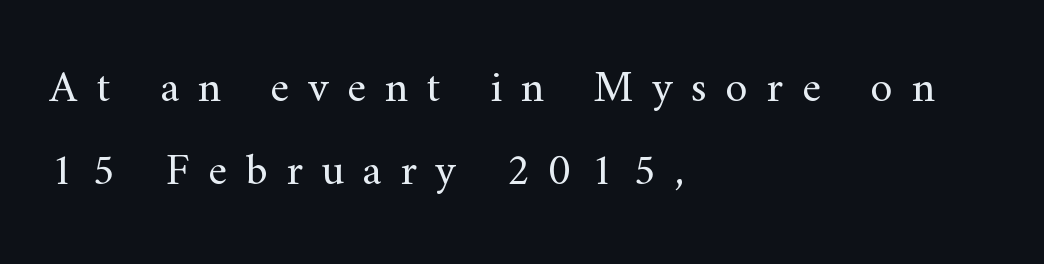
The image shows 45 px regular-weight serif type, upright; set left-aligned, line spacing 1.85x, unusually wide letter spacing (+0.41 em), not underlined; medium stroke contrast and a small x-height.
